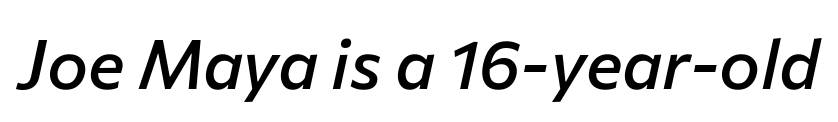
Q: Is the text bold? A: Semi-bold.
Q: Is the text italic (slanted)? A: Yes, it leans right by about 12 degrees.
Q: Is the text underlined? A: No.
Q: Is the spacing between letters normal or unusually wide? A: Normal.
Q: Width (condensed, normal, or wide)? A: Normal.
Q: Stroke contrast? A: Low.
Q: x-height? A: Medium.
Q: Monospaced? A: No.
